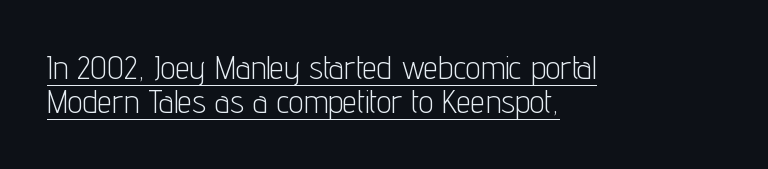
{"serif": "no", "italic": "no", "bold": "no", "weight": "light", "width": "condensed", "stroke_contrast": "low", "x_height": "medium", "monospaced": "no", "underline": "yes", "align": "left", "line_spacing": "tight", "line_spacing_ratio": 1.04, "letter_spacing": "normal", "letter_spacing_em": 0.0, "glyph_px": 33}
